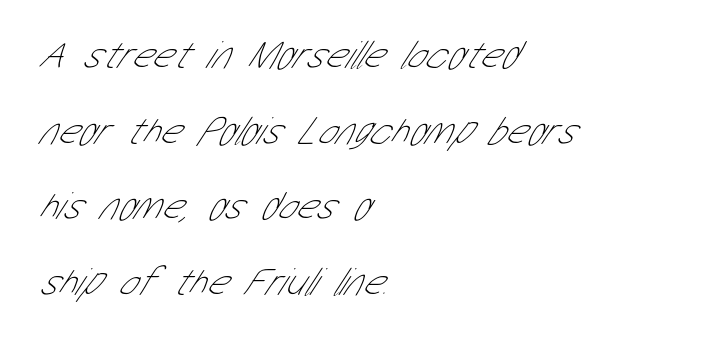
This is sans-serif lettering, the kind often seen on screens and signage. Standard letterfit; no display-style spreading of the glyphs. This sample is left-justified, so line endings fall wherever the words run out. No chunkiness to these letters — they're not bold. Proportional: the letters do not fall into vertical columns. The space directly below the letters is spotless.
